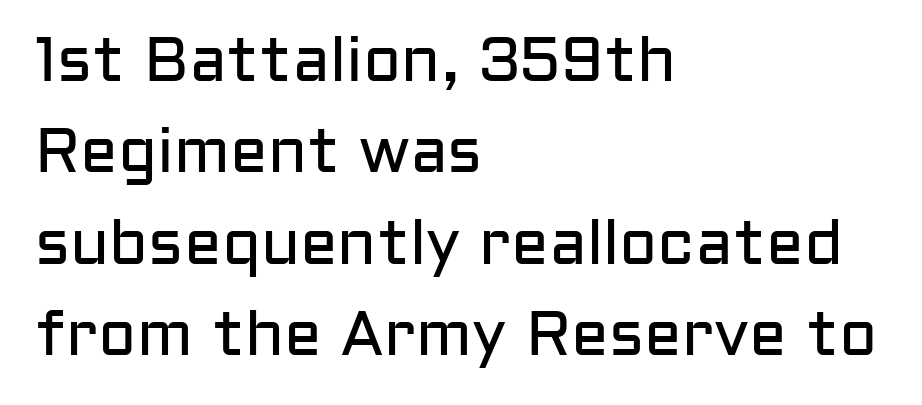
The image shows 63 px regular-weight sans-serif type, upright; set left-aligned, normal line spacing (1.45x), normal letter spacing, not underlined; low stroke contrast and a medium x-height.
